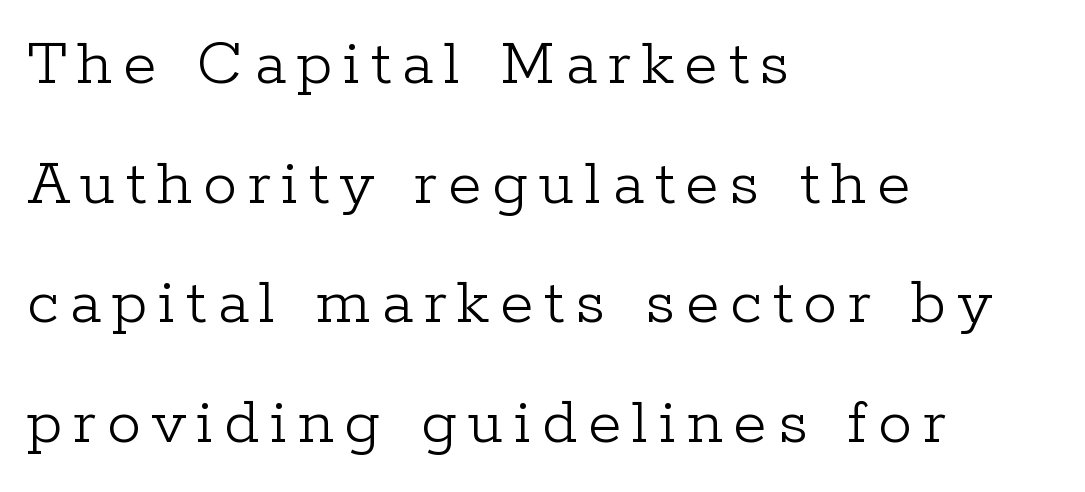
Is this a fixed-width face? No — the glyphs have proportional, varying widths. The baseline area is clear. Counters stay open thanks to moderate or lighter strokes. Short and long lines alike share a common starting point at left. You can tell it's not italic because the verticals are truly vertical. Unlike a clean sans, this face finishes its strokes with serifs.
